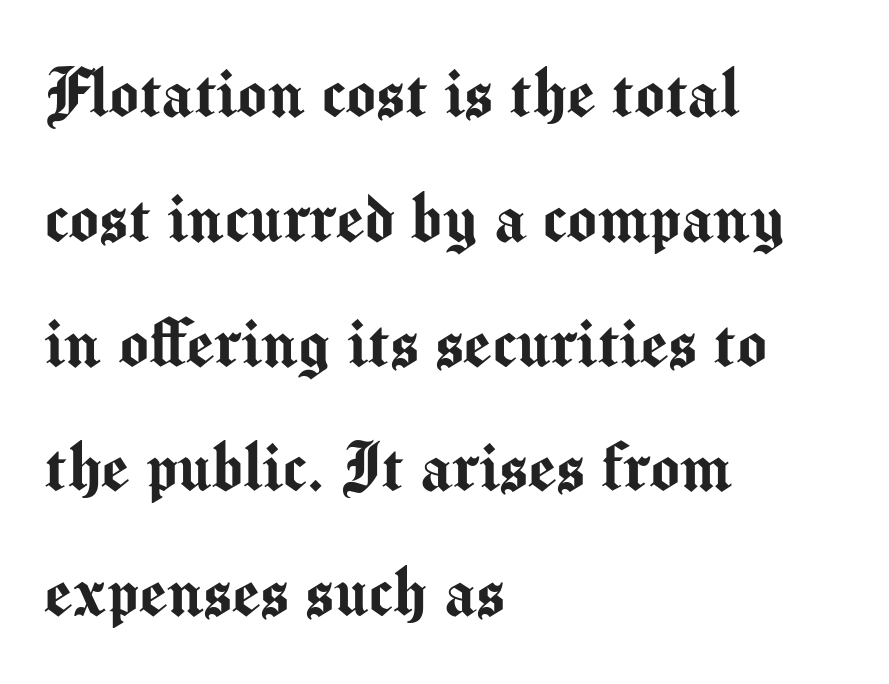
Horizontally, the lines are justified to the leading edge only. Quick note: not italic, upright. The string is rendered with underlining switched off. A sans-serif font was chosen for this passage. The rendering uses natural spacing where letterforms have individual widths.
